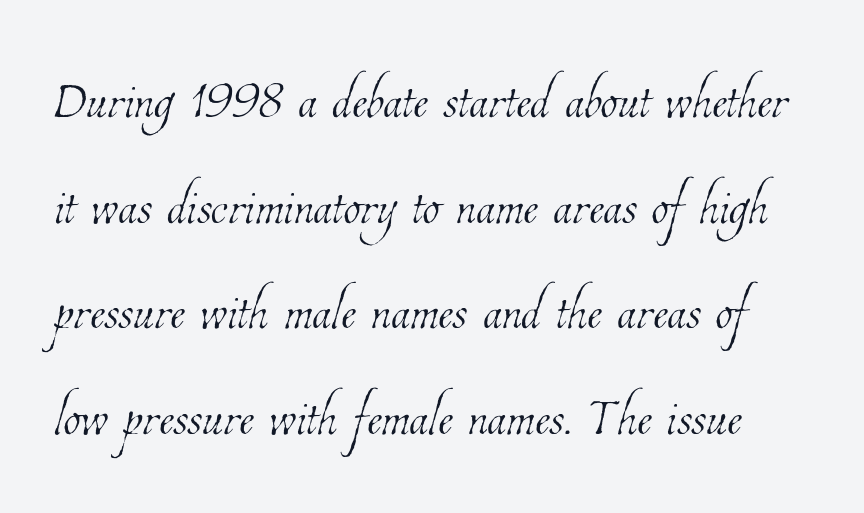
Q: Is the text bold? A: No.
Q: Is the text underlined? A: No.
Q: Is the spacing between letters normal or unusually wide? A: Normal.
Q: Is the spacing between lines tight, normal or loose? A: Normal.
Q: Width (condensed, normal, or wide)? A: Condensed.
Q: Stroke contrast? A: Low.
Q: x-height? A: Medium.
Q: Monospaced? A: No.
